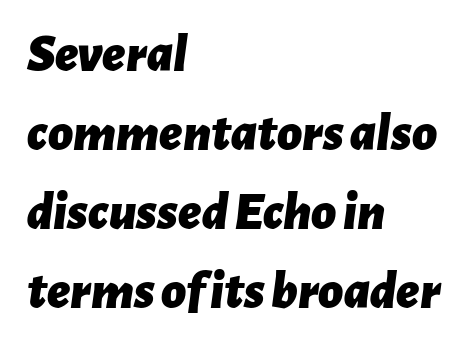
Words appear dense and cohesive because spacing is normal. This sample keeps an unexceptional amount of space between lines. Heavy, bold letterforms. The area under the type is left untouched. Italic? Definitely — the glyphs are oblique.
